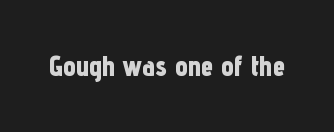
{"serif": "no", "italic": "no", "bold": "yes", "weight": "bold", "width": "condensed", "stroke_contrast": "low", "x_height": "medium", "monospaced": "no", "underline": "no", "letter_spacing": "normal", "letter_spacing_em": 0.0, "glyph_px": 28}
